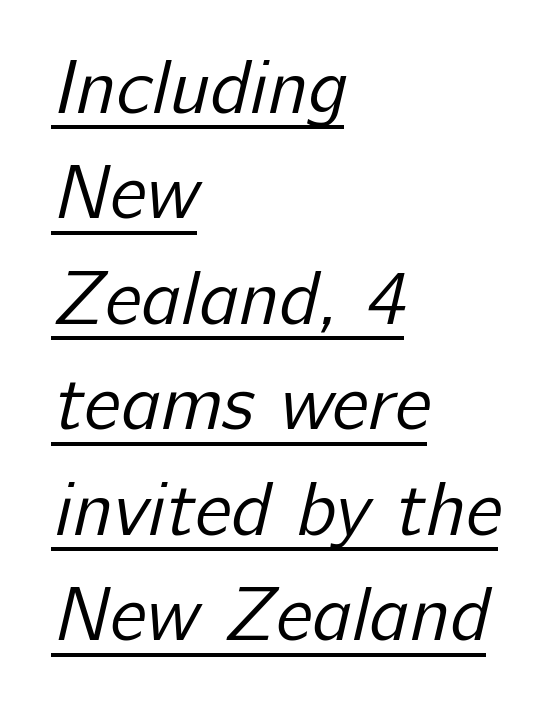
{"serif": "no", "bold": "no", "weight": "regular", "width": "normal", "stroke_contrast": "low", "x_height": "medium", "monospaced": "no", "underline": "yes", "align": "left", "line_spacing": "normal", "line_spacing_ratio": 1.37, "letter_spacing": "normal", "letter_spacing_em": 0.0, "glyph_px": 77}
